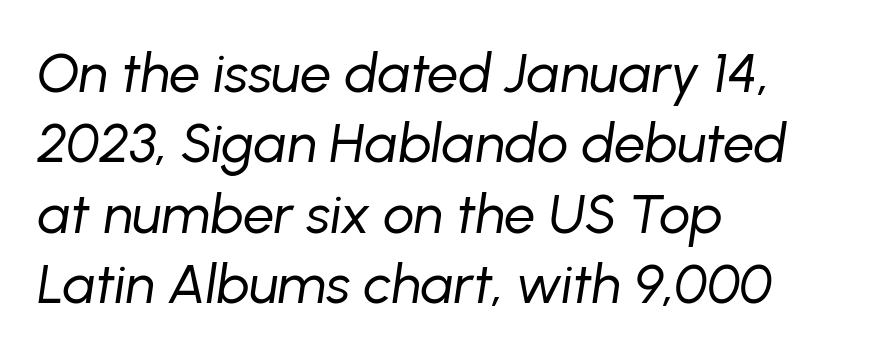
The image shows 55 px regular-weight type, italic (leaning right); set left-aligned, normal line spacing (1.28x), normal letter spacing, not underlined; low stroke contrast and a medium x-height.
